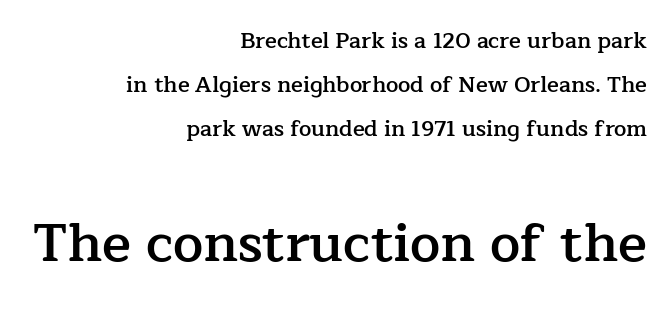
The letters in the lower block stand taller than those in the block above. These lines stack with their right ends in a neat column. The face used here is proportionally spaced, like ordinary book or web type. Serif or sans? Serif — the stroke terminals have little feet. The face used here is rendered with its standard letterfit. Leading is clearly above the norm, producing a sparse column.
